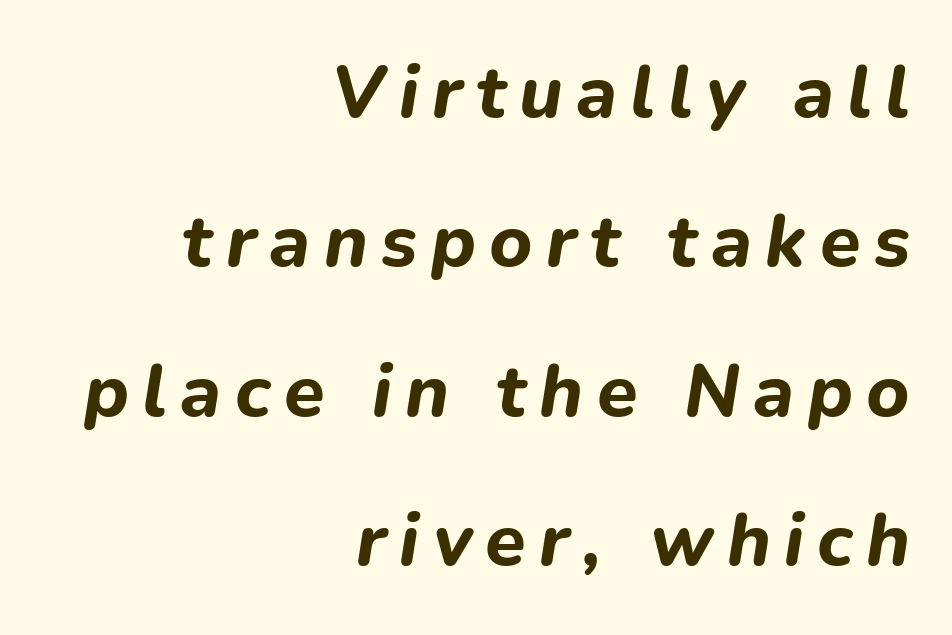
Q: Is the text bold? A: Yes.
Q: Is the text italic (slanted)? A: Yes, it leans right by about 9 degrees.
Q: Is the text underlined? A: No.
Q: How is the paragraph aligned? A: Right-aligned.
Q: Is the spacing between lines tight, normal or loose? A: Loose.
Q: Width (condensed, normal, or wide)? A: Normal.
Q: Stroke contrast? A: Low.
Q: x-height? A: Medium.
Q: Monospaced? A: No.
